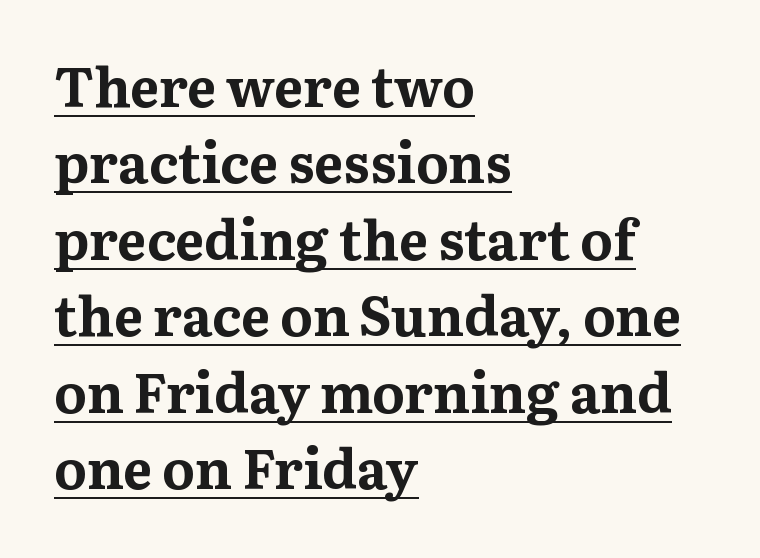
Q: Is the text bold? A: Yes.
Q: Is the text italic (slanted)? A: No, it is upright.
Q: Is the typeface a serif or a sans-serif typeface? A: Serif.
Q: Is the text underlined? A: Yes.
Q: How is the paragraph aligned? A: Left-aligned.
Q: Is the spacing between letters normal or unusually wide? A: Normal.
Q: Is the spacing between lines tight, normal or loose? A: Normal.
Q: Width (condensed, normal, or wide)? A: Normal.
Q: Stroke contrast? A: Medium.
Q: x-height? A: Medium.
Q: Monospaced? A: No.
